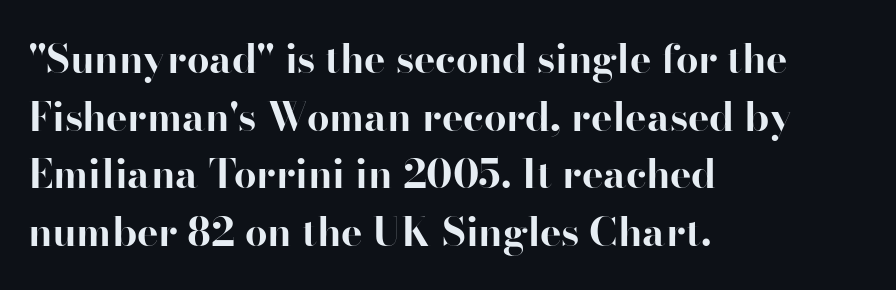
The image shows 40 px bold serif type, upright; set left-aligned, normal line spacing (1.44x), normal letter spacing, not underlined; high stroke contrast and a small x-height.
